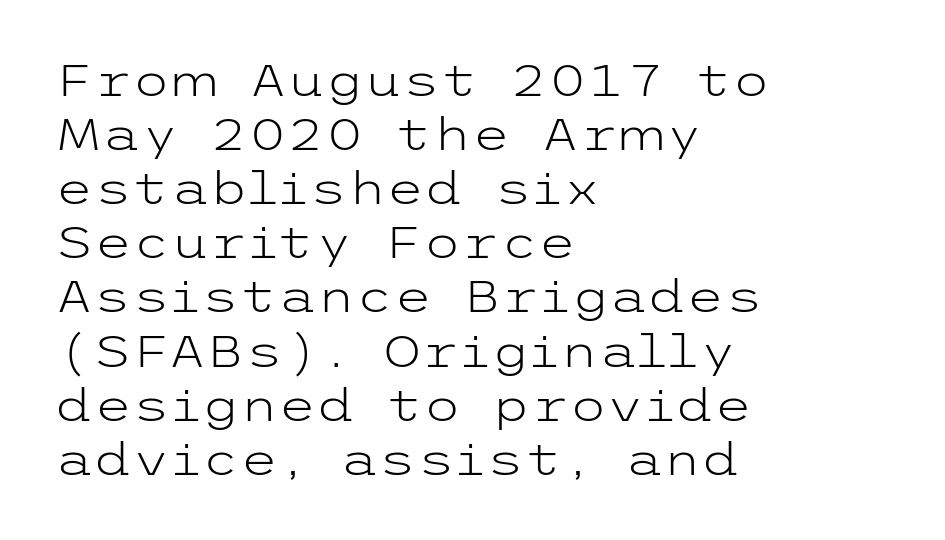
Q: Is the text bold? A: No.
Q: Is the text italic (slanted)? A: No, it is upright.
Q: Is the typeface a serif or a sans-serif typeface? A: Sans-serif.
Q: Is the text underlined? A: No.
Q: How is the paragraph aligned? A: Left-aligned.
Q: Is the spacing between letters normal or unusually wide? A: Normal.
Q: Width (condensed, normal, or wide)? A: Wide.
Q: Stroke contrast? A: Low.
Q: x-height? A: Medium.
